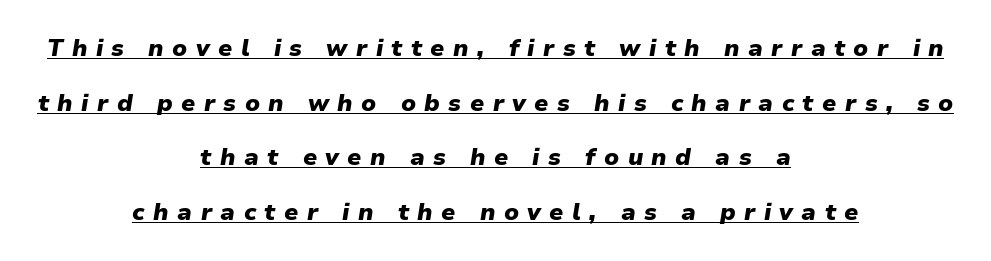
{"italic": "yes", "lean": "right", "slant_degrees": 9, "bold": "yes", "underline": "yes", "align": "center", "line_spacing": "loose", "line_spacing_ratio": 2.28, "letter_spacing": "wide", "letter_spacing_em": 0.35, "glyph_px": 24}
